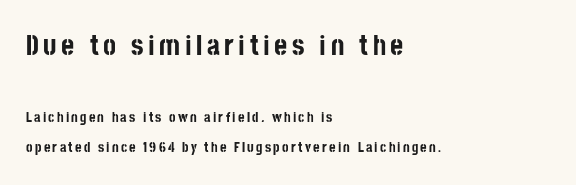
Q: Is the text bold? A: Yes.
Q: Is the text italic (slanted)? A: No, it is upright.
Q: Is the typeface a serif or a sans-serif typeface? A: Sans-serif.
Q: Is the text underlined? A: No.
Q: How is the paragraph aligned? A: Left-aligned.
Q: Is the spacing between lines tight, normal or loose? A: Loose.
Q: Which block of text is set in a larger size, the first (top) or the second (bottom)? A: The first (top) one.
Q: Width (condensed, normal, or wide)? A: Condensed.
Q: Stroke contrast? A: Low.
Q: x-height? A: Large.
Q: Monospaced? A: No.
